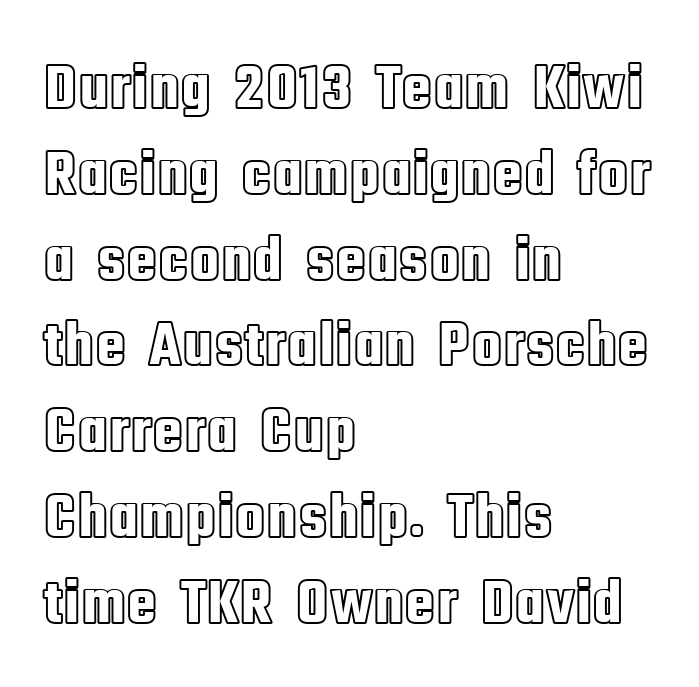
{"italic": "no", "width": "condensed", "x_height": "large", "monospaced": "no", "underline": "no", "align": "left", "line_spacing": "normal", "line_spacing_ratio": 1.34, "letter_spacing": "normal", "letter_spacing_em": 0.0, "glyph_px": 64}
